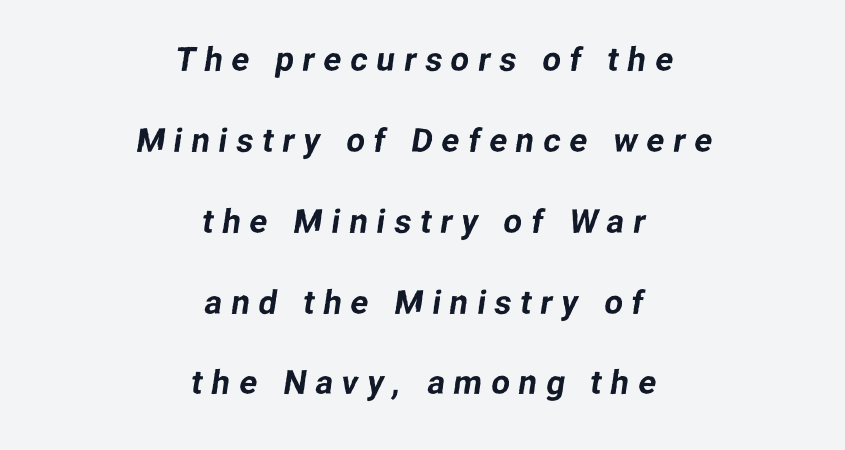
The passage shown is typeset with a sans-serif family. You could only call the tracking loose — the letters float apart. Looks like regular typesetting: each glyph gets only the width it needs. If you measured baseline to baseline, you'd find a long distance. Underlining? Definitely not there.
